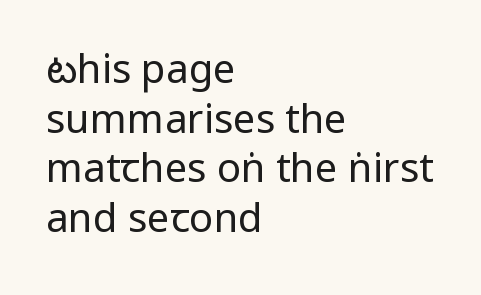
The image shows 40 px regular-weight, condensed sans-serif type, upright; set left-aligned, line spacing 1.24x, normal letter spacing, not underlined; low stroke contrast.
